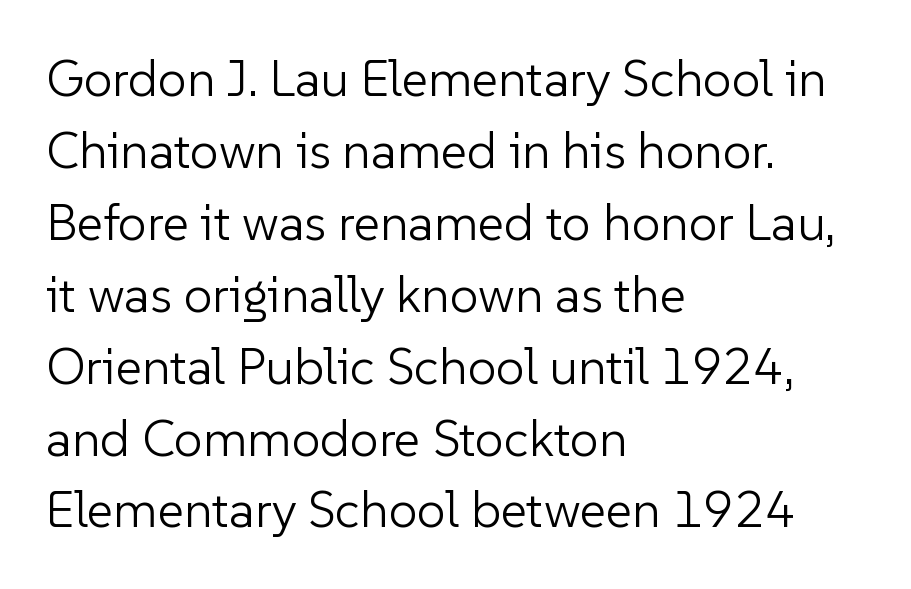
Q: Is the text bold? A: No.
Q: Is the text italic (slanted)? A: No, it is upright.
Q: Is the typeface a serif or a sans-serif typeface? A: Sans-serif.
Q: Is the text underlined? A: No.
Q: How is the paragraph aligned? A: Left-aligned.
Q: Is the spacing between letters normal or unusually wide? A: Normal.
Q: Is the spacing between lines tight, normal or loose? A: Normal.
Q: Width (condensed, normal, or wide)? A: Normal.
Q: Stroke contrast? A: Low.
Q: x-height? A: Medium.
Q: Monospaced? A: No.
